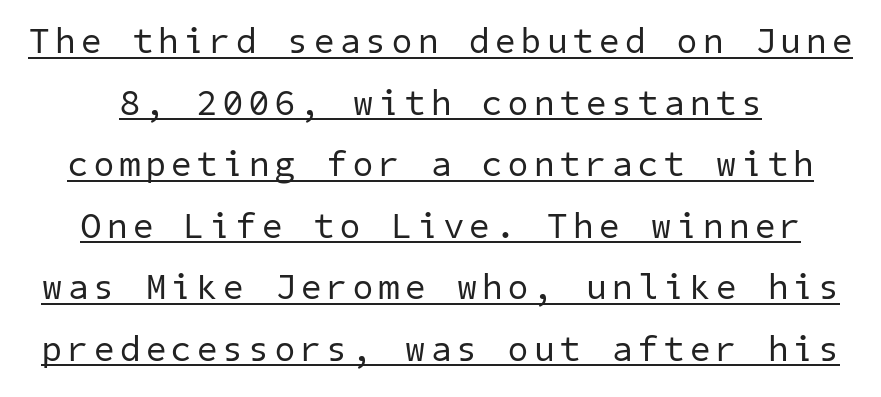
The image shows 36 px regular-weight sans-serif type; set line spacing 1.71x, underlined; low stroke contrast and a medium x-height.
